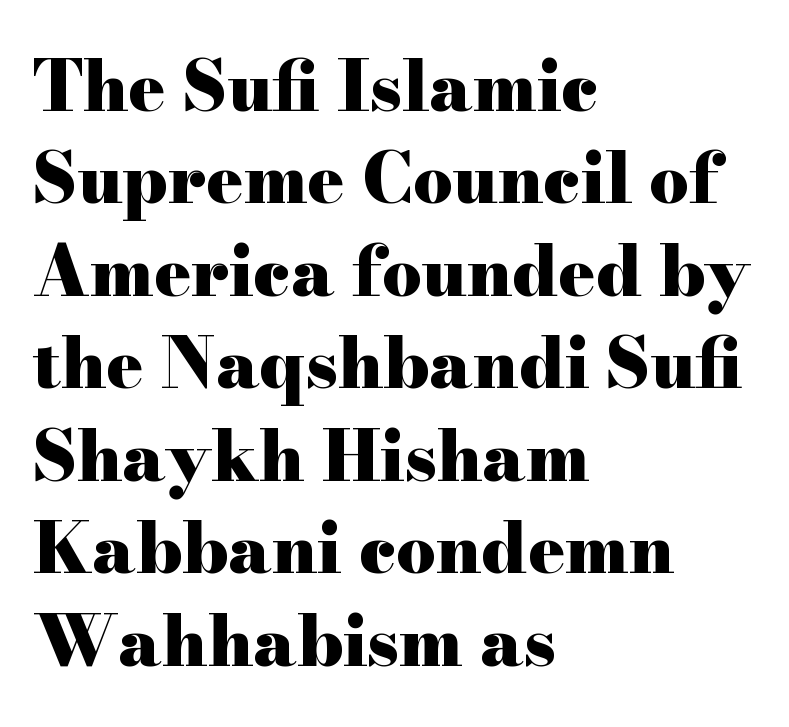
The image shows 69 px heavy, wide serif type, upright; set left-aligned, normal line spacing (1.34x), normal letter spacing, not underlined; high stroke contrast and a small x-height.
